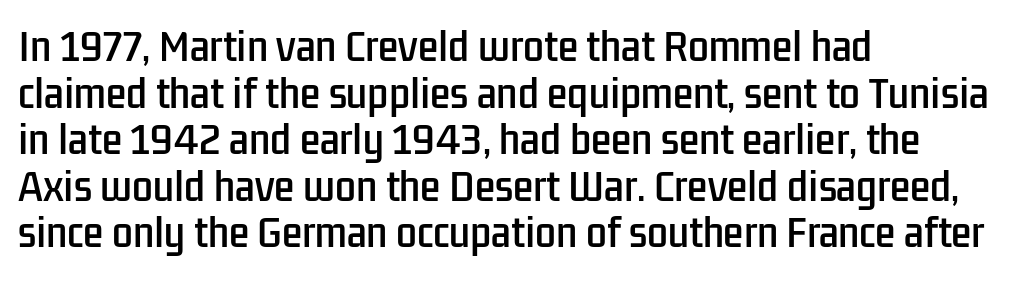
Q: Is the text italic (slanted)? A: No, it is upright.
Q: Is the typeface a serif or a sans-serif typeface? A: Sans-serif.
Q: Is the text underlined? A: No.
Q: How is the paragraph aligned? A: Left-aligned.
Q: Is the spacing between letters normal or unusually wide? A: Normal.
Q: Is the spacing between lines tight, normal or loose? A: Normal.
Q: Width (condensed, normal, or wide)? A: Condensed.
Q: Stroke contrast? A: Low.
Q: x-height? A: Medium.
Q: Monospaced? A: No.
